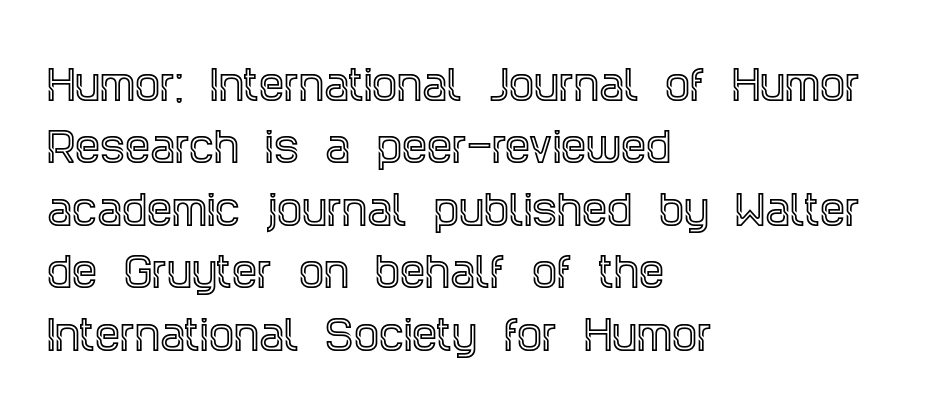
The image shows 40 px condensed serif type, upright; set left-aligned, normal line spacing (1.56x), normal letter spacing, not underlined; a large x-height.
